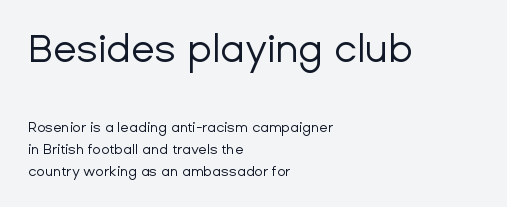
The image shows 39 px regular-weight sans-serif type, upright; set left-aligned, normal line spacing (1.56x), normal letter spacing, not underlined; the first (top) block is 2.79x larger; low stroke contrast and a medium x-height.
